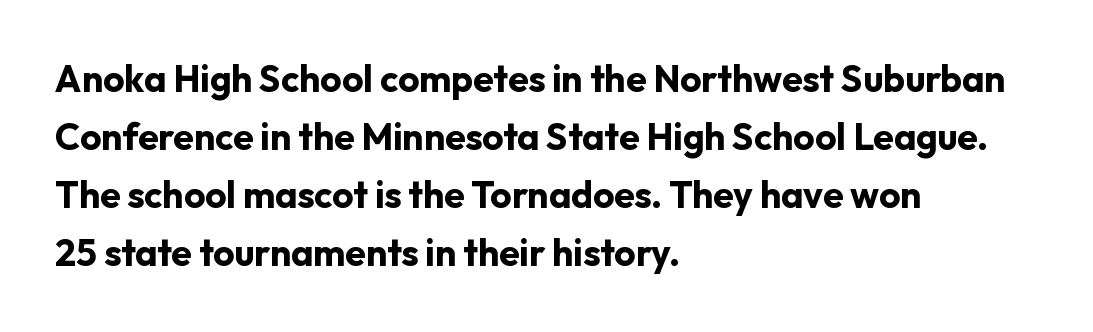
Q: Is the text bold? A: Yes.
Q: Is the text italic (slanted)? A: No, it is upright.
Q: Is the typeface a serif or a sans-serif typeface? A: Sans-serif.
Q: Is the text underlined? A: No.
Q: How is the paragraph aligned? A: Left-aligned.
Q: Is the spacing between letters normal or unusually wide? A: Normal.
Q: Is the spacing between lines tight, normal or loose? A: Normal.
Q: Width (condensed, normal, or wide)? A: Normal.
Q: Stroke contrast? A: Low.
Q: x-height? A: Medium.
Q: Monospaced? A: No.
